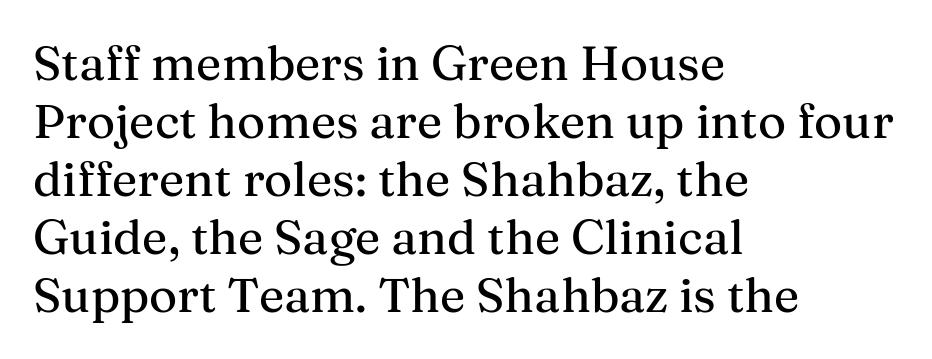
{"serif": "yes", "italic": "no", "width": "normal", "stroke_contrast": "medium", "x_height": "medium", "monospaced": "no", "underline": "no", "align": "left", "line_spacing_ratio": 1.21, "letter_spacing": "normal", "letter_spacing_em": 0.0, "glyph_px": 48}
